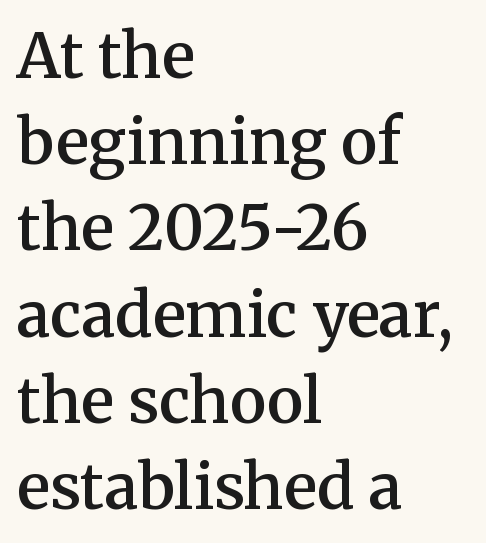
Q: Is the text bold? A: Semi-bold.
Q: Is the text italic (slanted)? A: No, it is upright.
Q: Is the typeface a serif or a sans-serif typeface? A: Serif.
Q: Is the text underlined? A: No.
Q: How is the paragraph aligned? A: Left-aligned.
Q: Is the spacing between letters normal or unusually wide? A: Normal.
Q: Is the spacing between lines tight, normal or loose? A: Normal.
Q: Width (condensed, normal, or wide)? A: Normal.
Q: Stroke contrast? A: Medium.
Q: x-height? A: Medium.
Q: Monospaced? A: No.
